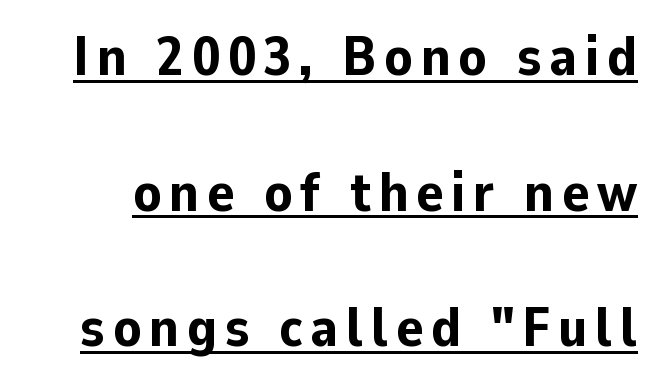
The image shows 56 px bold sans-serif type, upright; set loose line spacing (2.42x), underlined; low stroke contrast and a medium x-height.
